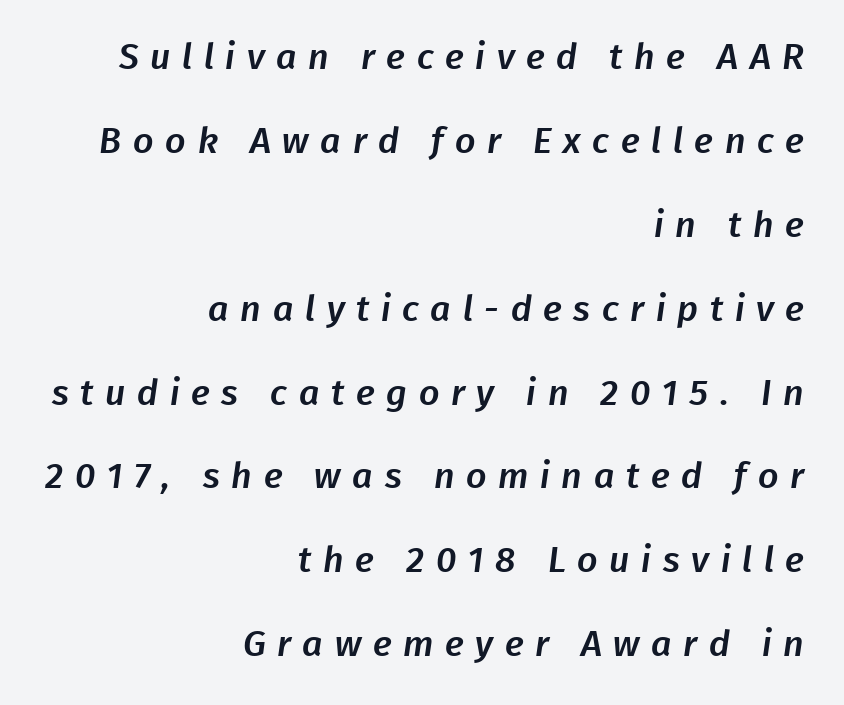
The image shows 36 px sans-serif type; set right-aligned, loose line spacing (2.33x), unusually wide letter spacing (+0.32 em), not underlined; low stroke contrast and a medium x-height.
